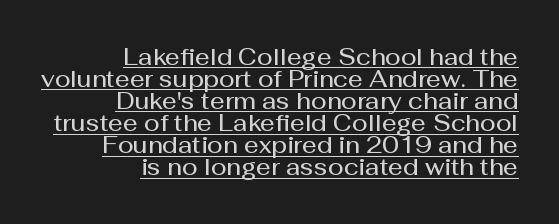
What decoration does the sample have? An underline. The typography opts for an upright posture over an oblique one. Emphasis by weight is partial: semibold. You could call the tracking neutral — neither tight nor loose. The rendering uses a small line-height, squeezing the rows.
